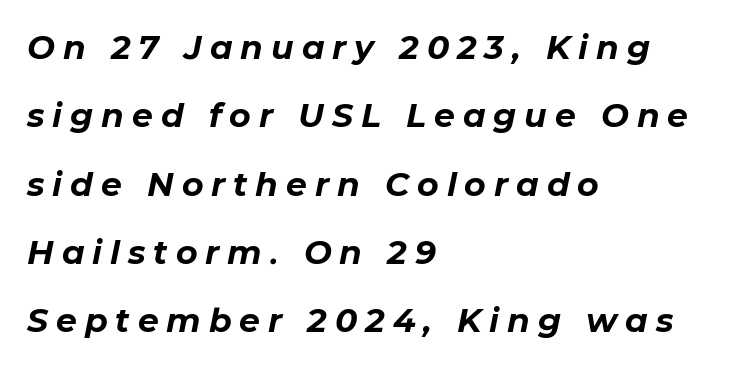
The image shows 33 px bold type, italic (leaning right); set left-aligned, loose line spacing (2.07x), unusually wide letter spacing (+0.24 em), not underlined; low stroke contrast and a medium x-height.
